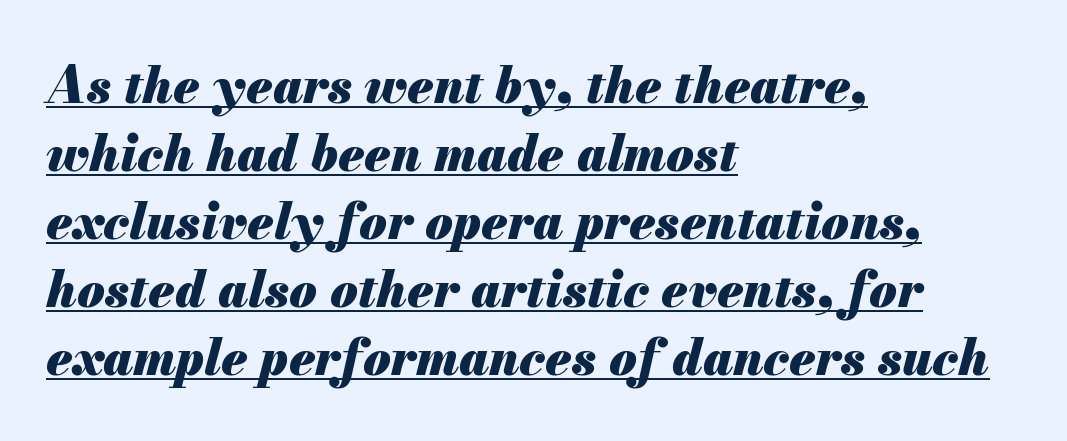
The image shows 50 px heavy type, italic (leaning right); set left-aligned, normal line spacing (1.36x), normal letter spacing, underlined; medium stroke contrast and a small x-height.
